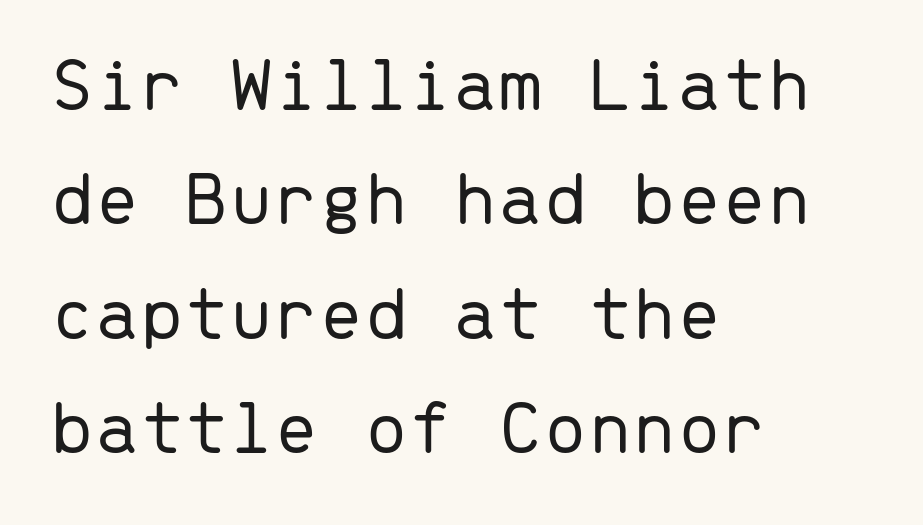
{"serif": "no", "italic": "no", "bold": "no", "weight": "light", "width": "normal", "stroke_contrast": "low", "x_height": "medium", "monospaced": "yes", "underline": "no", "align": "left", "line_spacing": "normal", "line_spacing_ratio": 1.43, "letter_spacing": "normal", "letter_spacing_em": 0.0, "glyph_px": 80}
